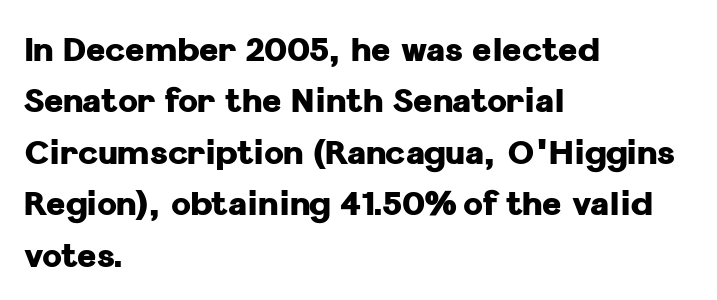
The face used here has the dense, thick strokes of a bold. The rendering uses natural spacing where letterforms have individual widths. The ragged edge is on the right, which tells us the setting is flush left. Observe the absence of serifs on each vertical stroke in this sample.
